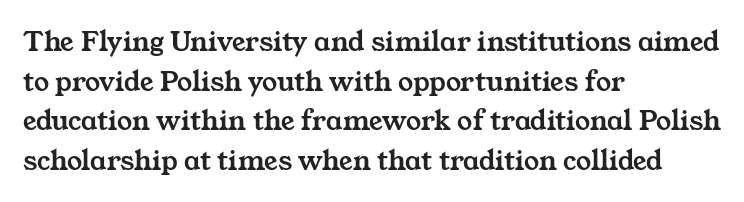
Q: Is the typeface a serif or a sans-serif typeface? A: Serif.
Q: Is the text underlined? A: No.
Q: How is the paragraph aligned? A: Left-aligned.
Q: Is the spacing between letters normal or unusually wide? A: Normal.
Q: Is the spacing between lines tight, normal or loose? A: Normal.
Q: Width (condensed, normal, or wide)? A: Wide.
Q: Stroke contrast? A: Medium.
Q: x-height? A: Medium.
Q: Monospaced? A: No.
